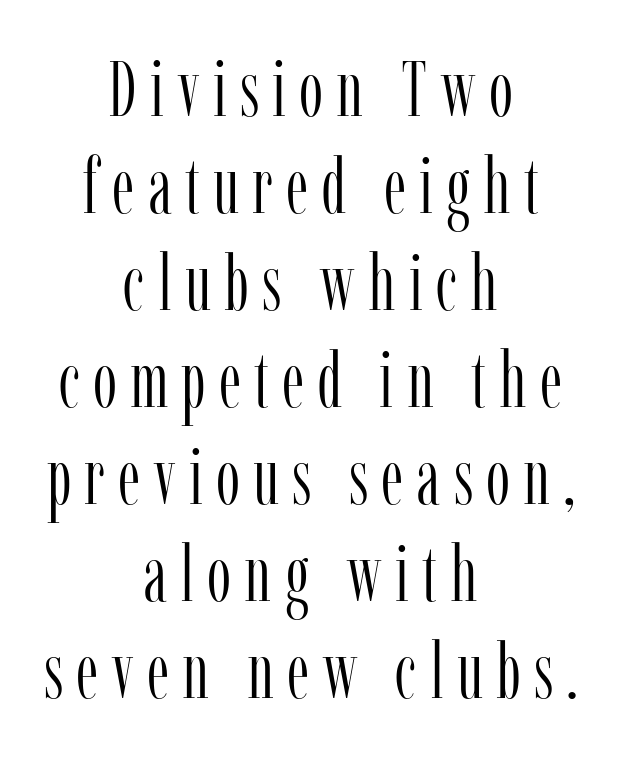
Q: Is the text bold? A: No.
Q: Is the text italic (slanted)? A: No, it is upright.
Q: Is the typeface a serif or a sans-serif typeface? A: Serif.
Q: Is the text underlined? A: No.
Q: How is the paragraph aligned? A: Centered.
Q: Is the spacing between lines tight, normal or loose? A: Normal.
Q: Width (condensed, normal, or wide)? A: Condensed.
Q: Stroke contrast? A: Low.
Q: x-height? A: Medium.
Q: Monospaced? A: No.
